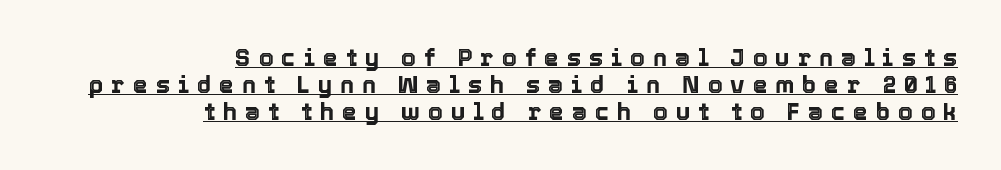
{"italic": "no", "underline": "yes", "align": "right", "line_spacing": "tight", "line_spacing_ratio": 1.13, "letter_spacing": "wide", "letter_spacing_em": 0.32, "glyph_px": 24}
